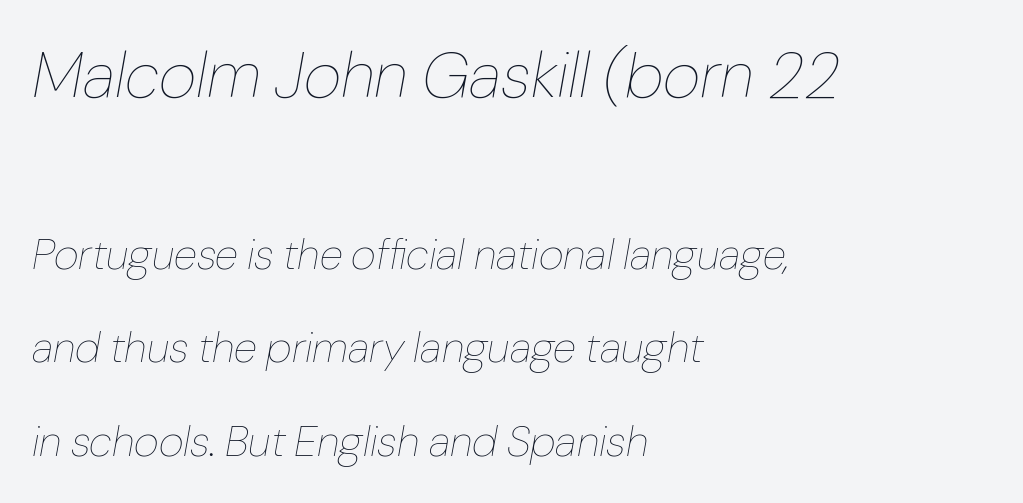
Q: Is the text bold? A: No.
Q: Is the text italic (slanted)? A: Yes, it leans right by about 10 degrees.
Q: Is the text underlined? A: No.
Q: How is the paragraph aligned? A: Left-aligned.
Q: Is the spacing between letters normal or unusually wide? A: Normal.
Q: Is the spacing between lines tight, normal or loose? A: Loose.
Q: Which block of text is set in a larger size, the first (top) or the second (bottom)? A: The first (top) one.
Q: Width (condensed, normal, or wide)? A: Normal.
Q: Stroke contrast? A: Low.
Q: x-height? A: Medium.
Q: Monospaced? A: No.
